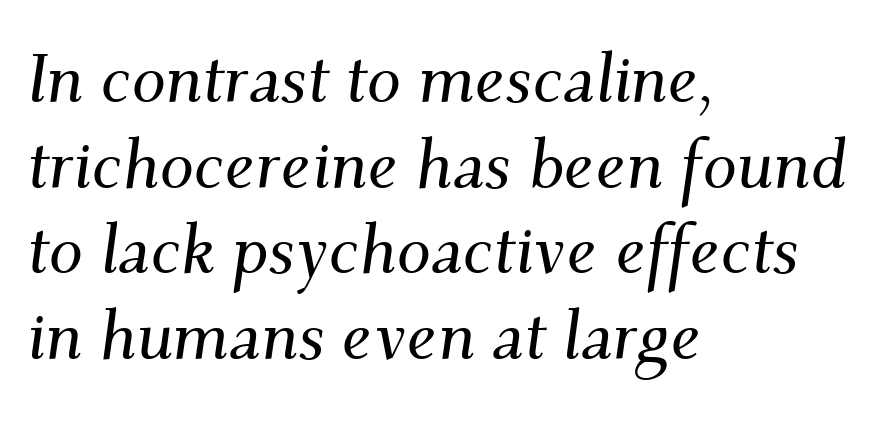
The image shows 68 px serif type, italic (leaning right); set left-aligned, normal line spacing (1.26x), normal letter spacing, not underlined; medium stroke contrast and a small x-height.
